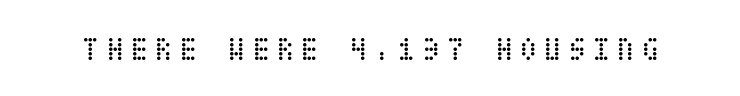
Ink coverage per letter is moderate at most. Designer's note — italics off, roman on. The baseline area is clear.
